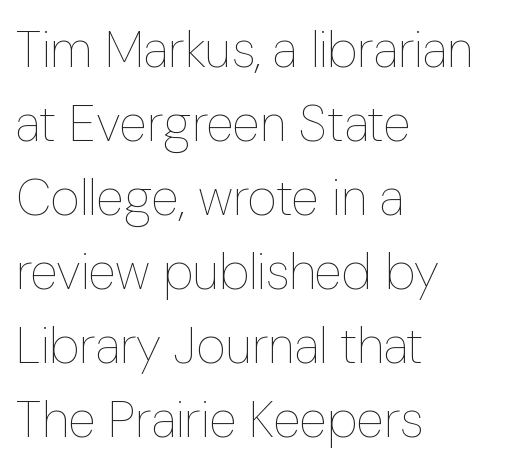
The image shows 51 px thin, condensed type, upright; set left-aligned, normal line spacing (1.45x), normal letter spacing, not underlined; low stroke contrast and a medium x-height.
